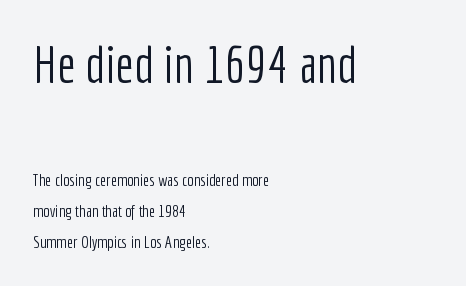
Rendered with straight, roman letterforms. Proportional: the letters do not fall into vertical columns. Counters stay open thanks to moderate or lighter strokes. Stroke terminals: plain, sans-serif. Look at the glyph heights: the upper group is clearly the bigger setting. The foot of each line stays bare and open.
